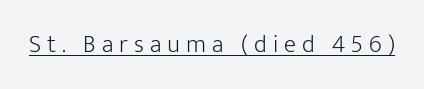
Q: Is the text bold? A: No.
Q: Is the text italic (slanted)? A: No, it is upright.
Q: Is the text underlined? A: Yes.
Q: Is the spacing between letters normal or unusually wide? A: Unusually wide.
